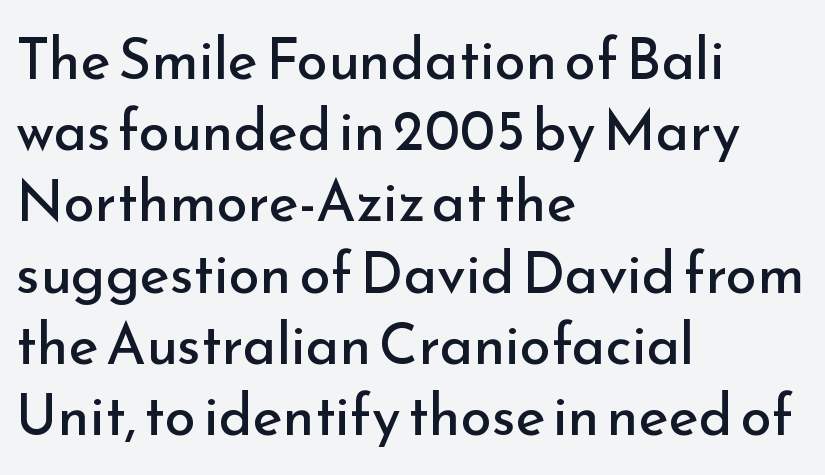
{"serif": "no", "italic": "no", "bold": "no", "weight": "regular", "width": "normal", "stroke_contrast": "low", "x_height": "small", "monospaced": "no", "underline": "no", "align": "left", "line_spacing": "normal", "line_spacing_ratio": 1.25, "letter_spacing": "normal", "letter_spacing_em": 0.0, "glyph_px": 57}
